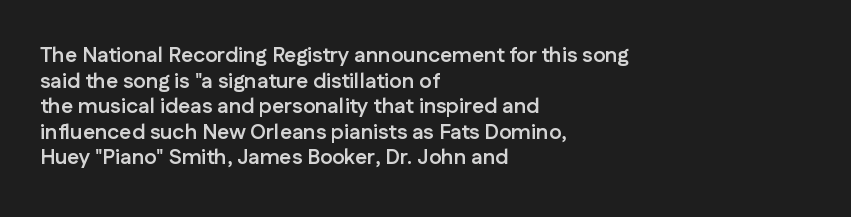
The image shows 21 px bold type, upright; set left-aligned, line spacing 1.22x, normal letter spacing, not underlined.
